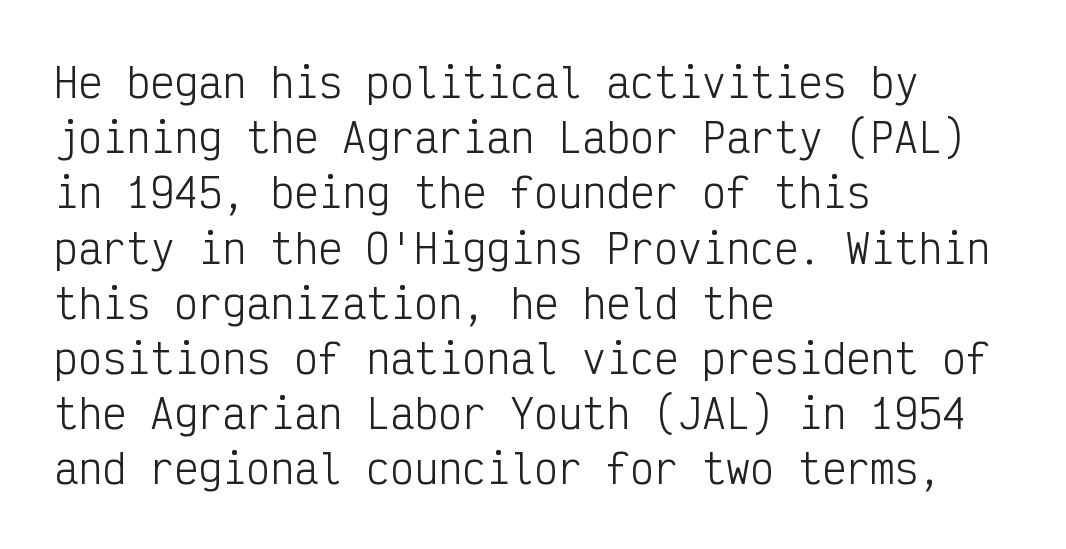
The image shows 40 px light, condensed sans-serif type, upright, monospaced; set left-aligned, normal line spacing (1.38x), normal letter spacing, not underlined; low stroke contrast and a medium x-height.
